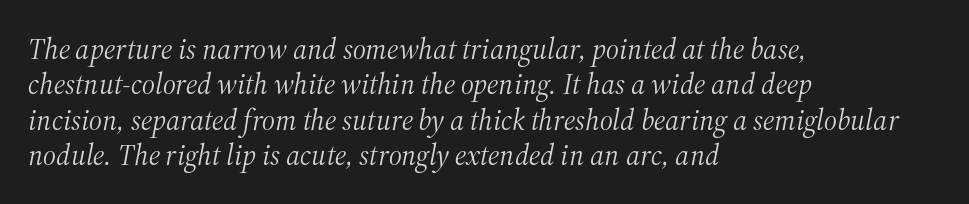
Tracking here is standard; glyphs follow each other at the usual distance. The rendering shows small feet on the letterforms — a serif design. The passage shown is typed in a proportional face where columns would drift. All the whitespace from short lines collects on the right. The baseline area is clear.
